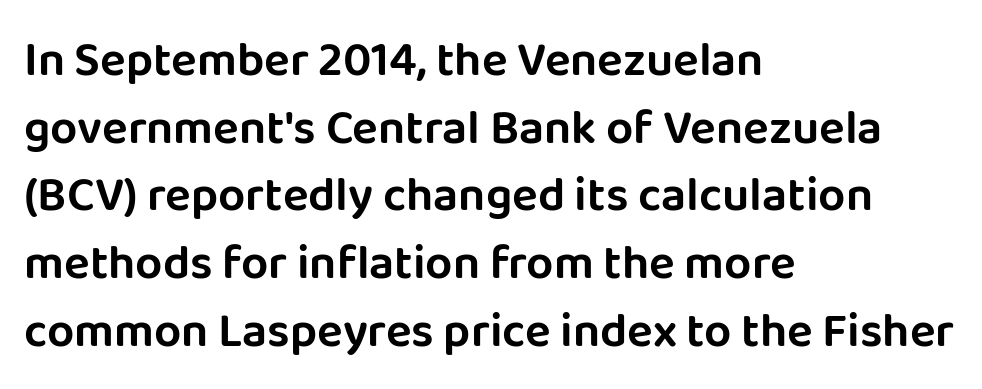
The image shows 48 px sans-serif type, upright; set left-aligned, normal line spacing (1.41x), normal letter spacing, not underlined; low stroke contrast and a large x-height.
